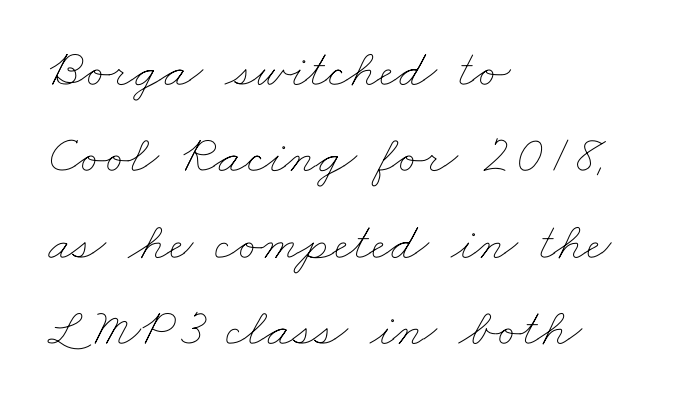
{"bold": "no", "weight": "thin", "width": "wide", "stroke_contrast": "low", "x_height": "small", "monospaced": "no", "underline": "no", "align": "left", "line_spacing": "normal", "line_spacing_ratio": 1.6, "letter_spacing": "normal", "letter_spacing_em": 0.0, "glyph_px": 54}
